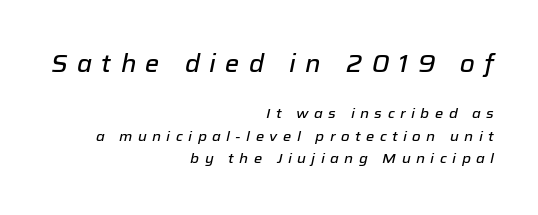
The emphasis by scale lands on block number one, above. Interline gaps are of average width in this sample. Display-style spreading of the glyphs; the letterfit is very open. Line ends are locked; line starts wander. Check the space under the baseline: it is left empty.
